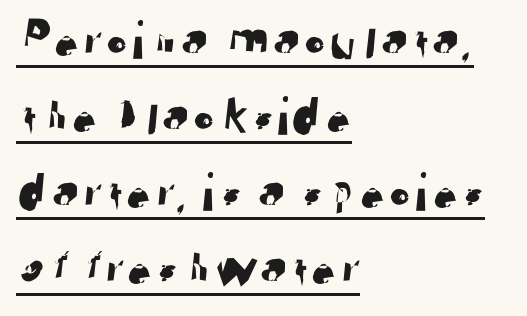
The image shows 55 px sans-serif type; set left-aligned, normal line spacing (1.38x), normal letter spacing, underlined; low stroke contrast and a medium x-height.
